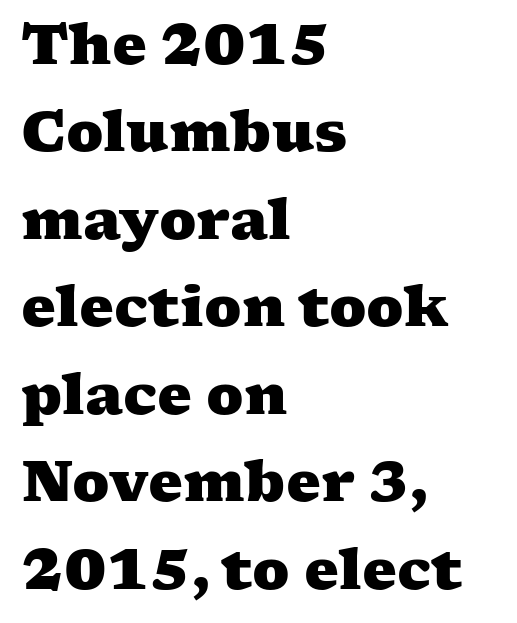
Q: Is the text bold? A: Yes.
Q: Is the typeface a serif or a sans-serif typeface? A: Serif.
Q: Is the text underlined? A: No.
Q: How is the paragraph aligned? A: Left-aligned.
Q: Is the spacing between letters normal or unusually wide? A: Normal.
Q: Is the spacing between lines tight, normal or loose? A: Normal.
Q: Width (condensed, normal, or wide)? A: Wide.
Q: Stroke contrast? A: Medium.
Q: x-height? A: Medium.
Q: Monospaced? A: No.
